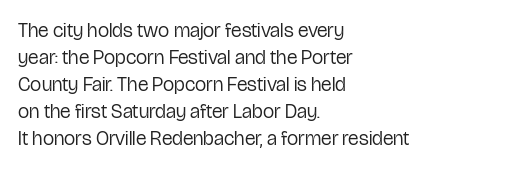
This sample uses an upright cut, with every glyph sitting square on the baseline. Reading down the column, the eye jumps a familiar distance to each next line. The horizontal fit of the characters is conventional and even. This is not heavy type; no bold has been used.
